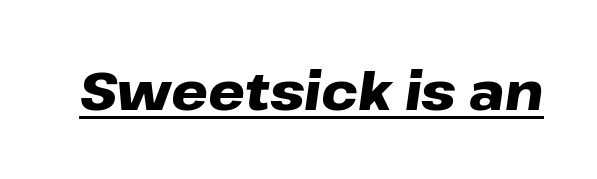
{"italic": "yes", "lean": "right", "slant_degrees": 8, "bold": "yes", "weight": "heavy", "width": "wide", "stroke_contrast": "low", "x_height": "medium", "monospaced": "no", "underline": "yes", "letter_spacing": "normal", "letter_spacing_em": 0.0, "glyph_px": 52}
